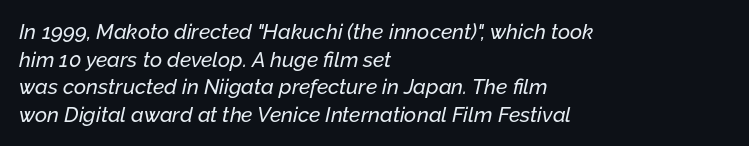
Q: Is the text italic (slanted)? A: Yes, it leans right by about 12 degrees.
Q: Is the text underlined? A: No.
Q: How is the paragraph aligned? A: Left-aligned.
Q: Is the spacing between letters normal or unusually wide? A: Normal.
Q: Is the spacing between lines tight, normal or loose? A: Normal.
